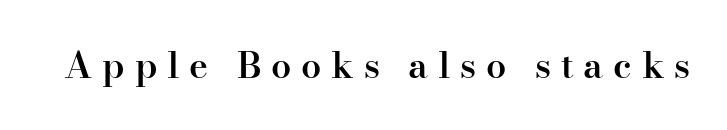
The glyphs in this specimen are seriffed. Caption: semibold face, moderately heavy strokes. The rendering uses natural spacing where letterforms have individual widths. This is the regular roman posture of the typeface. Display-style spreading of the glyphs; the letterfit is very open. Any mark beneath the type? The region is blank.
